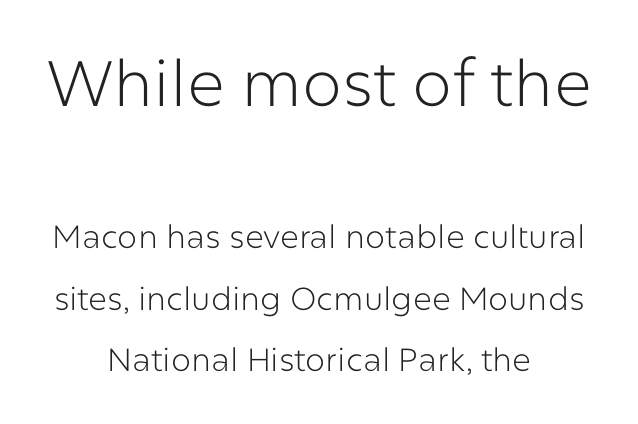
Q: Is the text bold? A: No.
Q: Is the text italic (slanted)? A: No, it is upright.
Q: Is the typeface a serif or a sans-serif typeface? A: Sans-serif.
Q: Is the text underlined? A: No.
Q: How is the paragraph aligned? A: Centered.
Q: Is the spacing between letters normal or unusually wide? A: Normal.
Q: Is the spacing between lines tight, normal or loose? A: Loose.
Q: Which block of text is set in a larger size, the first (top) or the second (bottom)? A: The first (top) one.
Q: Width (condensed, normal, or wide)? A: Normal.
Q: Stroke contrast? A: Low.
Q: x-height? A: Medium.
Q: Monospaced? A: No.
